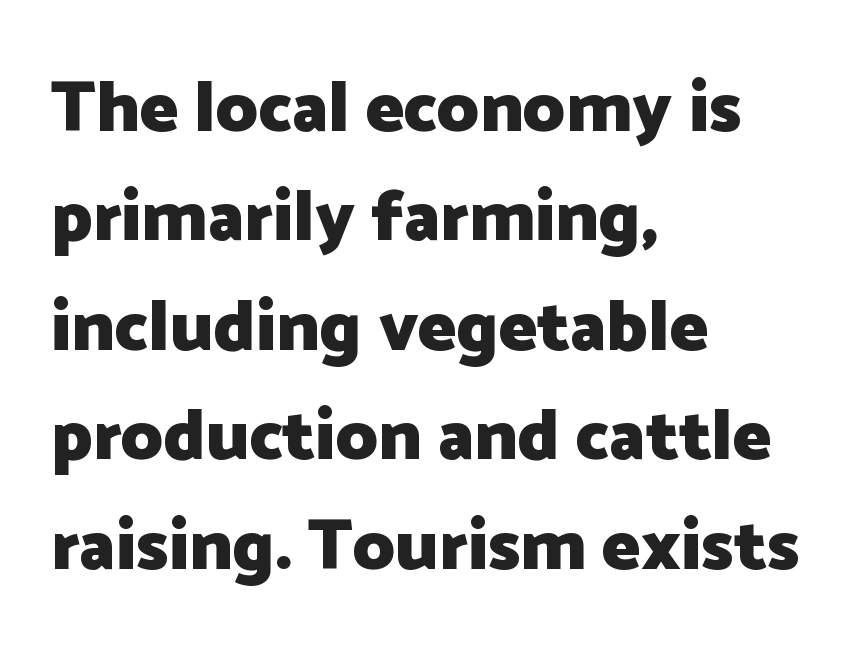
{"serif": "no", "italic": "no", "bold": "yes", "weight": "heavy", "width": "normal", "stroke_contrast": "low", "x_height": "medium", "monospaced": "no", "underline": "no", "align": "left", "line_spacing": "normal", "line_spacing_ratio": 1.52, "letter_spacing": "normal", "letter_spacing_em": 0.0, "glyph_px": 72}
